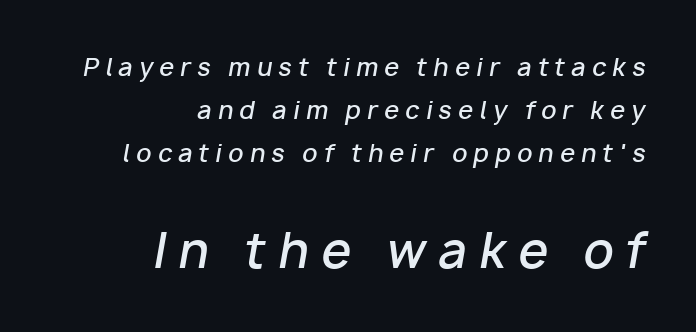
{"italic": "yes", "lean": "right", "slant_degrees": 10, "bold": "semi", "weight": "semibold", "width": "normal", "stroke_contrast": "low", "x_height": "medium", "monospaced": "no", "underline": "no", "align": "right", "line_spacing_ratio": 1.8, "letter_spacing": "wide", "letter_spacing_em": 0.26, "larger_block": "second", "size_ratio": 2.0, "glyph_px": 48}
